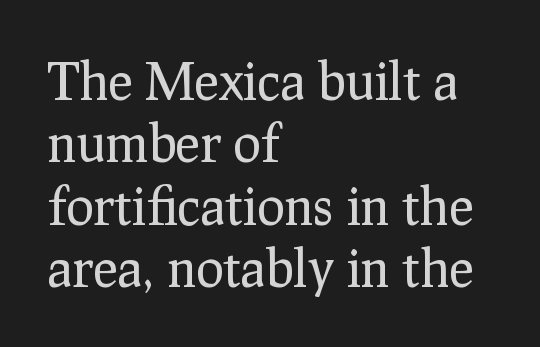
The image shows 52 px regular-weight serif type, upright; set left-aligned, line spacing 1.2x, normal letter spacing, not underlined; low stroke contrast and a medium x-height.
